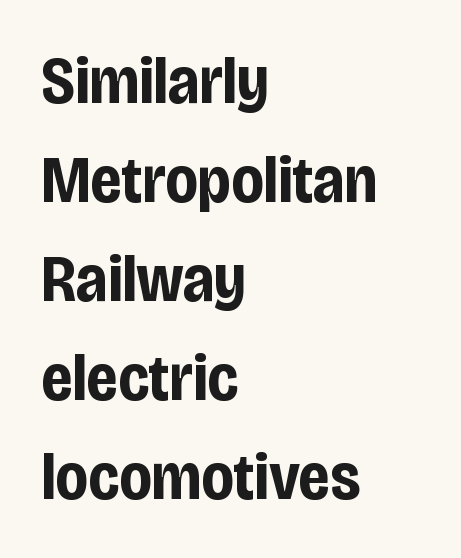
The glyphs are unaccompanied by any horizontal stroke below them. Do the characters align in a grid? No, the font is proportional. Is there any slant? The stems are plumb. Summary of weight: heavy, a full bold.
